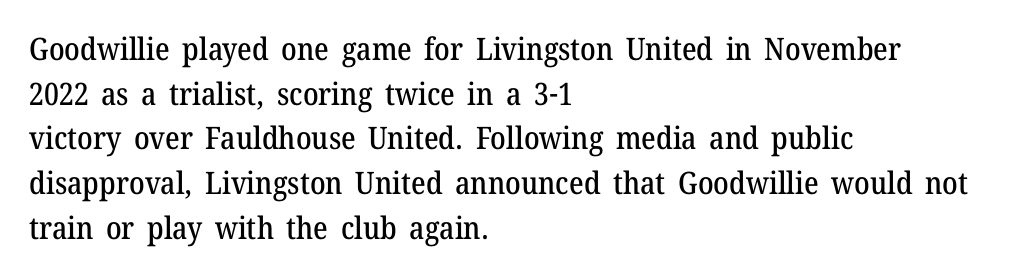
Q: Is the text italic (slanted)? A: No, it is upright.
Q: Is the typeface a serif or a sans-serif typeface? A: Serif.
Q: Is the text underlined? A: No.
Q: How is the paragraph aligned? A: Left-aligned.
Q: Is the spacing between letters normal or unusually wide? A: Normal.
Q: Is the spacing between lines tight, normal or loose? A: Normal.
Q: Width (condensed, normal, or wide)? A: Normal.
Q: Stroke contrast? A: Medium.
Q: x-height? A: Medium.
Q: Monospaced? A: No.
